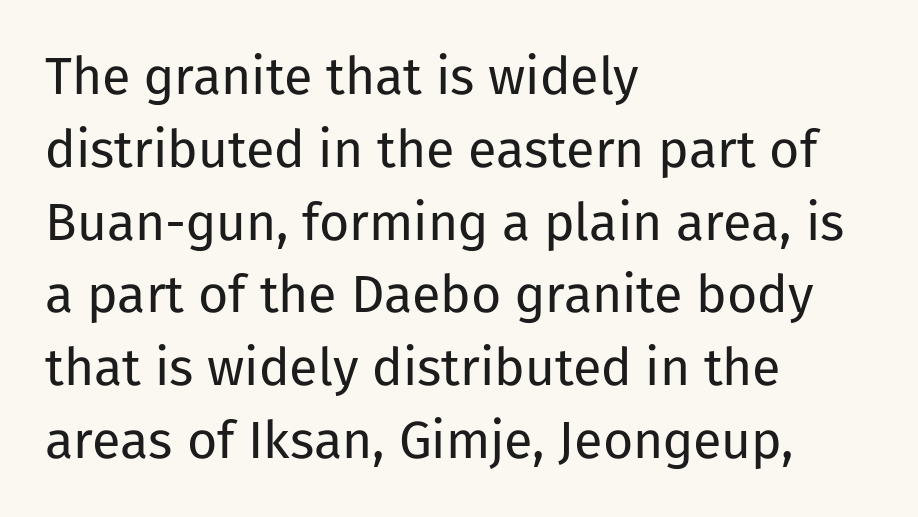
{"serif": "no", "italic": "no", "bold": "no", "weight": "regular", "width": "normal", "stroke_contrast": "low", "x_height": "medium", "monospaced": "no", "underline": "no", "align": "left", "line_spacing": "normal", "line_spacing_ratio": 1.4, "letter_spacing": "normal", "letter_spacing_em": 0.0, "glyph_px": 52}
